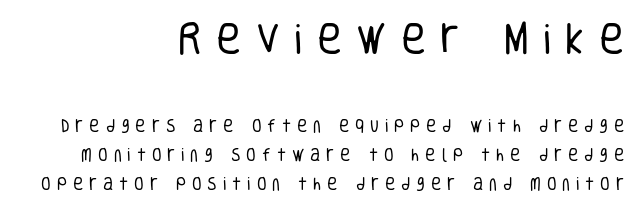
Q: Is the text bold? A: No.
Q: Is the text italic (slanted)? A: No, it is upright.
Q: Is the typeface a serif or a sans-serif typeface? A: Sans-serif.
Q: Is the text underlined? A: No.
Q: How is the paragraph aligned? A: Right-aligned.
Q: Is the spacing between letters normal or unusually wide? A: Unusually wide.
Q: Is the spacing between lines tight, normal or loose? A: Loose.
Q: Which block of text is set in a larger size, the first (top) or the second (bottom)? A: The first (top) one.
Q: Width (condensed, normal, or wide)? A: Condensed.
Q: Stroke contrast? A: Low.
Q: x-height? A: Large.
Q: Monospaced? A: No.
